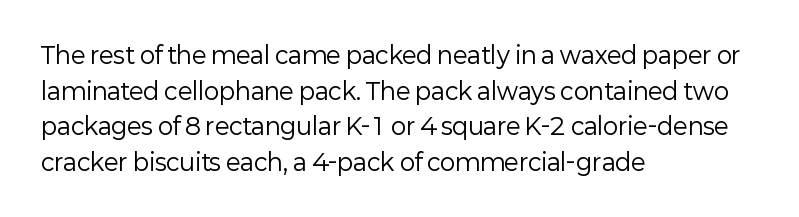
Q: Is the text bold? A: No.
Q: Is the text italic (slanted)? A: No, it is upright.
Q: Is the text underlined? A: No.
Q: How is the paragraph aligned? A: Left-aligned.
Q: Is the spacing between letters normal or unusually wide? A: Normal.
Q: Is the spacing between lines tight, normal or loose? A: Normal.
